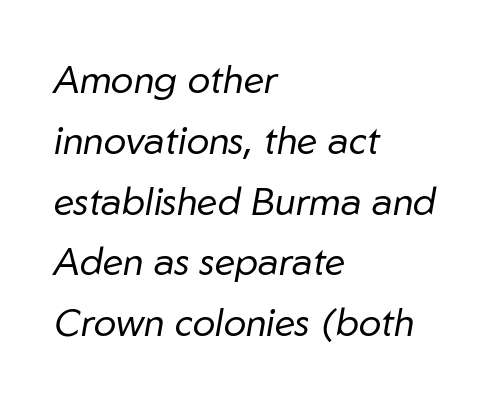
These lines are rendered in a variable-pitch font. Letters rest on an invisible, unmarked baseline. Does the lettering tilt? It does — this is italic. How would I describe the line gaps? Plain and ordinary. Every row of glyphs begins at an identical x-position on the left.
